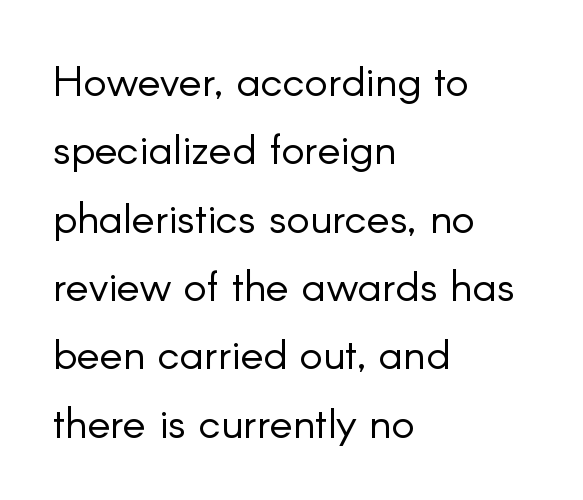
{"serif": "no", "italic": "no", "bold": "no", "weight": "light", "width": "normal", "stroke_contrast": "low", "x_height": "small", "monospaced": "no", "underline": "no", "align": "left", "line_spacing": "normal", "line_spacing_ratio": 1.59, "letter_spacing": "normal", "letter_spacing_em": 0.0, "glyph_px": 43}
